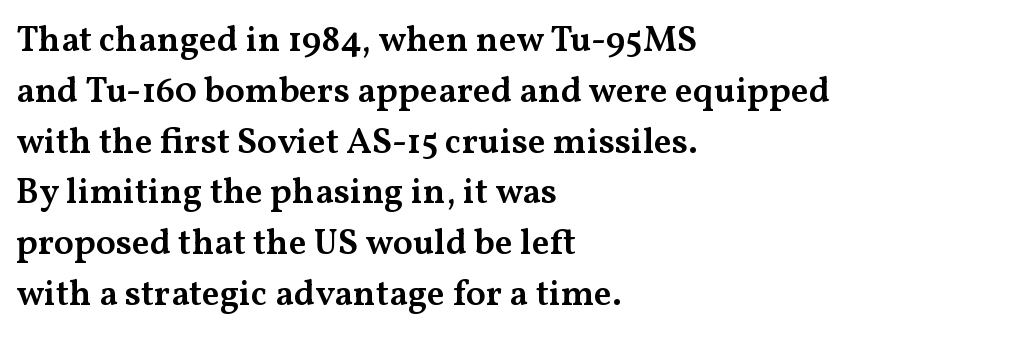
Q: Is the text bold? A: Semi-bold.
Q: Is the text italic (slanted)? A: No, it is upright.
Q: Is the typeface a serif or a sans-serif typeface? A: Serif.
Q: Is the text underlined? A: No.
Q: How is the paragraph aligned? A: Left-aligned.
Q: Is the spacing between letters normal or unusually wide? A: Normal.
Q: Is the spacing between lines tight, normal or loose? A: Normal.
Q: Width (condensed, normal, or wide)? A: Wide.
Q: Stroke contrast? A: Medium.
Q: x-height? A: Medium.
Q: Monospaced? A: No.
